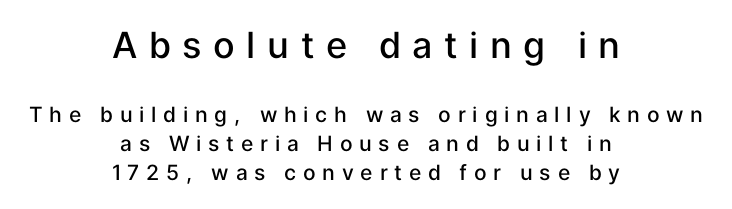
{"serif": "no", "italic": "no", "bold": "semi", "weight": "semibold", "width": "normal", "stroke_contrast": "low", "x_height": "medium", "monospaced": "no", "underline": "no", "align": "center", "line_spacing": "normal", "line_spacing_ratio": 1.37, "letter_spacing": "wide", "letter_spacing_em": 0.32, "larger_block": "first", "size_ratio": 1.71, "glyph_px": 36}
